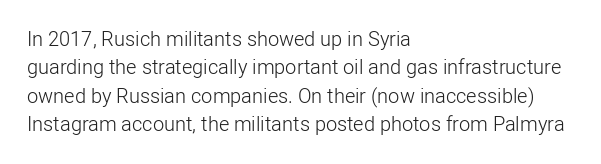
{"italic": "no", "bold": "no", "underline": "no", "align": "left", "line_spacing": "normal", "line_spacing_ratio": 1.42, "letter_spacing": "normal", "letter_spacing_em": 0.0, "glyph_px": 20}
